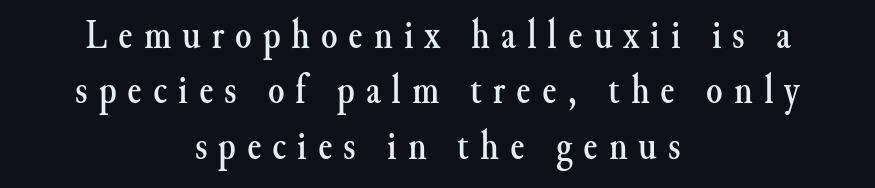
The image shows 42 px serif type, upright; set centered, normal line spacing (1.32x), unusually wide letter spacing (+0.26 em), not underlined; medium stroke contrast and a small x-height.
